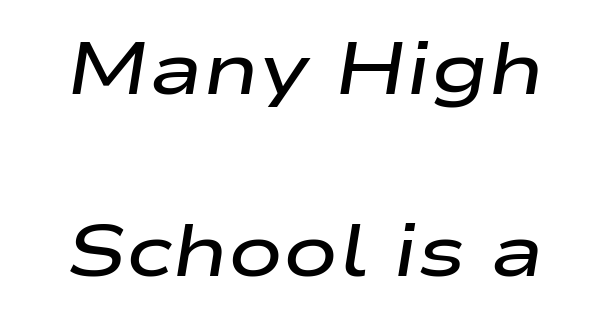
This sample is center-justified, so both line endings float freely. Type without underlining. The passage shown leans; its letterforms are oblique. Leading: increased. Caption: standard tracking, unaltered.
